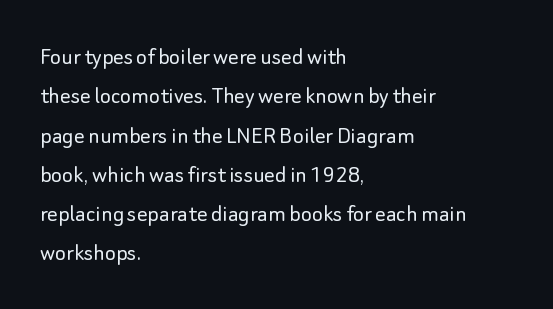
{"italic": "no", "bold": "no", "underline": "no", "align": "left", "line_spacing": "normal", "line_spacing_ratio": 1.51, "letter_spacing": "normal", "letter_spacing_em": 0.0, "glyph_px": 26}
